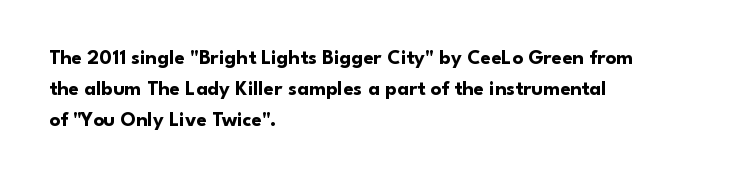
The image shows 21 px bold type, upright; set left-aligned, normal line spacing (1.47x), normal letter spacing, not underlined.
